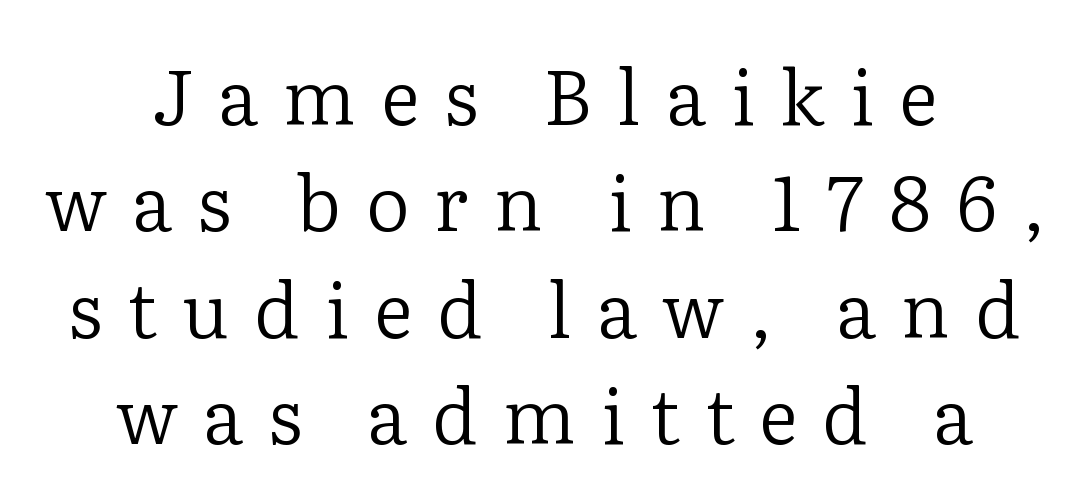
Q: Is the text bold? A: No.
Q: Is the text italic (slanted)? A: No, it is upright.
Q: Is the typeface a serif or a sans-serif typeface? A: Serif.
Q: Is the text underlined? A: No.
Q: How is the paragraph aligned? A: Centered.
Q: Is the spacing between letters normal or unusually wide? A: Unusually wide.
Q: Is the spacing between lines tight, normal or loose? A: Normal.
Q: Width (condensed, normal, or wide)? A: Normal.
Q: Stroke contrast? A: Low.
Q: x-height? A: Medium.
Q: Monospaced? A: No.
